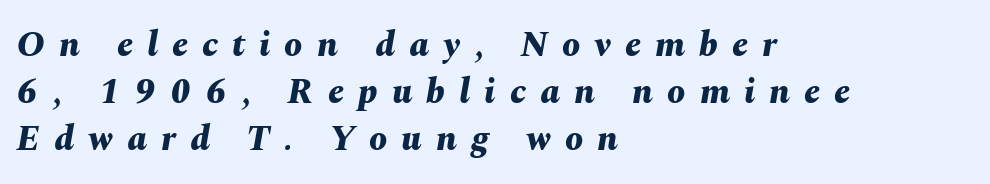
{"italic": "yes", "lean": "right", "slant_degrees": 10, "bold": "yes", "weight": "bold", "width": "normal", "stroke_contrast": "medium", "x_height": "medium", "monospaced": "no", "underline": "no", "align": "left", "line_spacing": "normal", "line_spacing_ratio": 1.3, "letter_spacing": "wide", "letter_spacing_em": 0.39, "glyph_px": 36}
